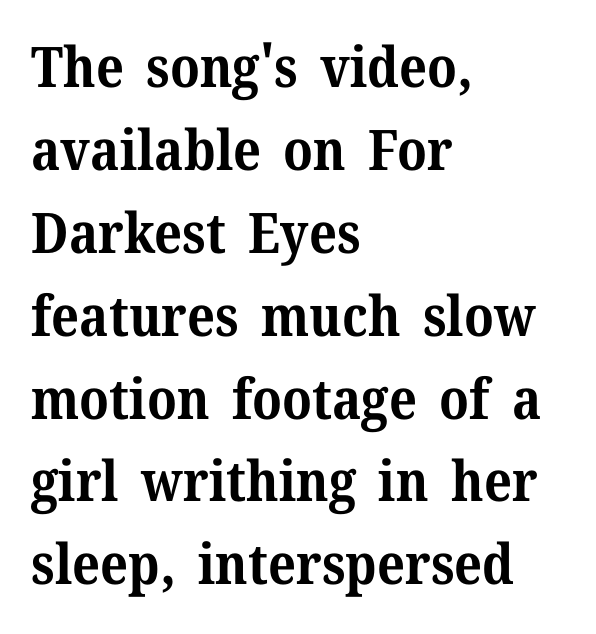
Q: Is the text bold? A: Yes.
Q: Is the text italic (slanted)? A: No, it is upright.
Q: Is the typeface a serif or a sans-serif typeface? A: Serif.
Q: Is the text underlined? A: No.
Q: How is the paragraph aligned? A: Left-aligned.
Q: Is the spacing between letters normal or unusually wide? A: Normal.
Q: Is the spacing between lines tight, normal or loose? A: Normal.
Q: Width (condensed, normal, or wide)? A: Normal.
Q: Stroke contrast? A: Medium.
Q: x-height? A: Medium.
Q: Monospaced? A: No.
